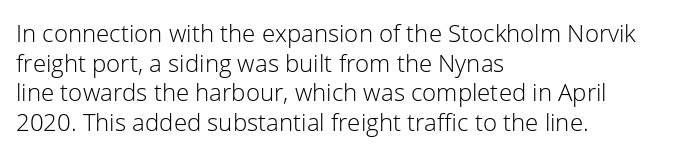
{"italic": "no", "bold": "no", "underline": "no", "align": "left", "line_spacing_ratio": 1.23, "letter_spacing": "normal", "letter_spacing_em": 0.0, "glyph_px": 24}
